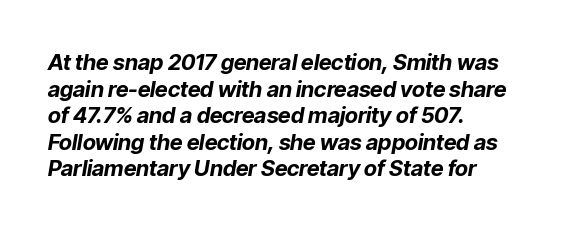
The image shows 22 px bold type, italic (leaning right); set left-aligned, line spacing 1.21x, normal letter spacing, not underlined.
